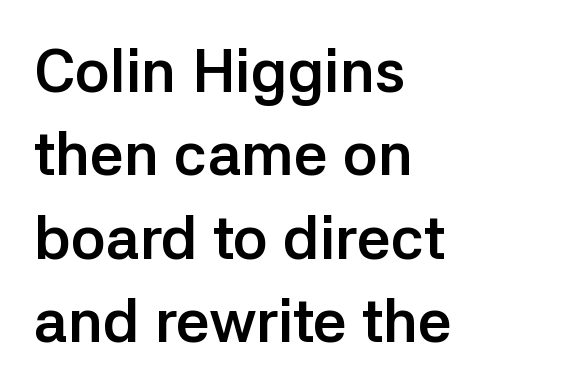
{"serif": "no", "italic": "no", "bold": "yes", "weight": "semibold", "width": "normal", "stroke_contrast": "low", "x_height": "medium", "monospaced": "no", "underline": "no", "align": "left", "line_spacing": "normal", "line_spacing_ratio": 1.39, "letter_spacing": "normal", "letter_spacing_em": 0.0, "glyph_px": 60}
